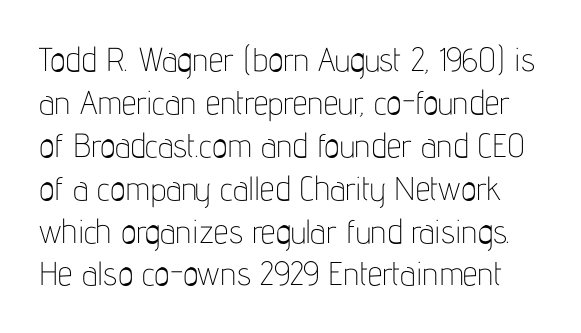
Q: Is the text bold? A: No.
Q: Is the text italic (slanted)? A: No, it is upright.
Q: Is the typeface a serif or a sans-serif typeface? A: Sans-serif.
Q: Is the text underlined? A: No.
Q: Is the spacing between letters normal or unusually wide? A: Normal.
Q: Is the spacing between lines tight, normal or loose? A: Normal.
Q: Width (condensed, normal, or wide)? A: Condensed.
Q: Stroke contrast? A: Low.
Q: x-height? A: Medium.
Q: Monospaced? A: No.
